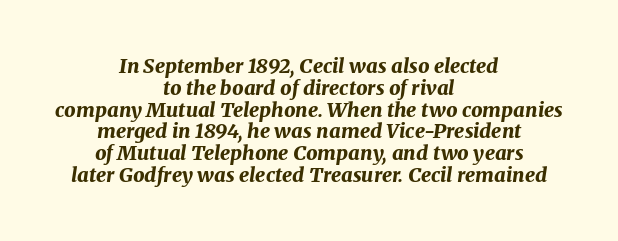
The passage shown has conventional tracking throughout. Type without underlining. Rows of type sit shoulder to shoulder in the vertical direction. Notice how the passage keeps no hard edge, just a central spine. The text carries the slant typical of an italic or oblique font.
